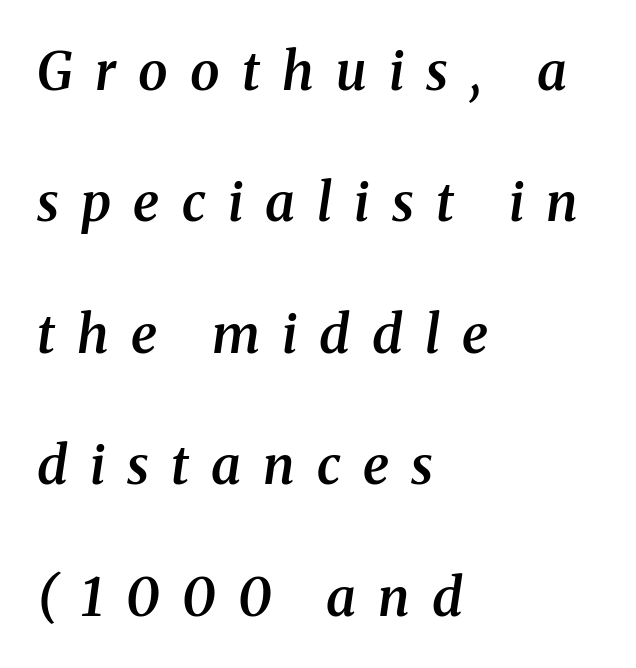
The image shows 53 px semibold serif type, italic (leaning right); set left-aligned, loose line spacing (2.48x), unusually wide letter spacing (+0.42 em), not underlined; medium stroke contrast and a medium x-height.
